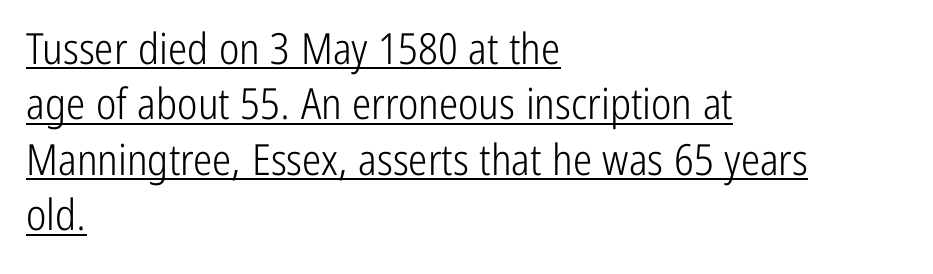
Spacing verdict: proportional, widths tailored to each character. A classic flush-left, rag-right setting is used for this passage. This is not heavy type; no bold has been used. Honestly, the row spacing looks completely unremarkable. Somebody hit Ctrl+U on this one — the words are underlined. What kind of face is this? One without serifs — a sans.
